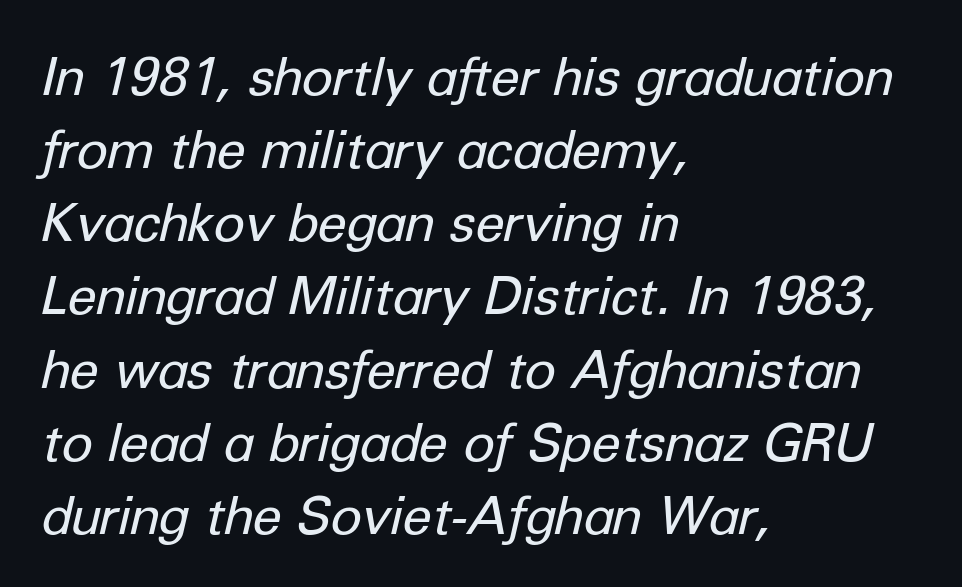
{"italic": "yes", "lean": "right", "slant_degrees": 12, "bold": "no", "weight": "regular", "width": "normal", "stroke_contrast": "low", "x_height": "medium", "monospaced": "no", "underline": "no", "align": "left", "line_spacing": "normal", "line_spacing_ratio": 1.38, "letter_spacing": "normal", "letter_spacing_em": 0.0, "glyph_px": 53}
